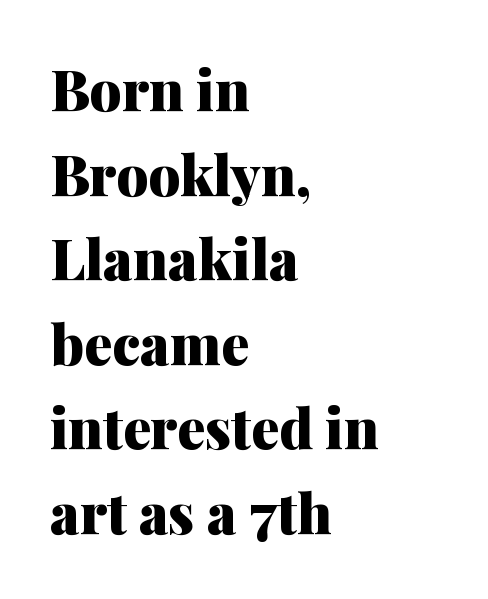
The image shows 56 px heavy serif type, upright; set left-aligned, normal line spacing (1.51x), normal letter spacing, not underlined; medium stroke contrast and a medium x-height.
